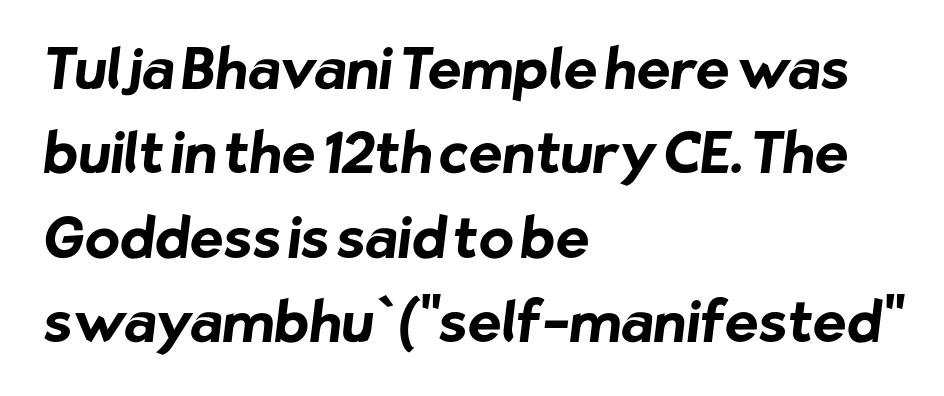
The type family on display is of the sans-serif kind. The string is rendered with underlining switched off. Nothing unusual about the tracking: characters are spaced as the font intends. The line-height multiplier appears to be the usual default. A classic flush-left, rag-right setting is used for this passage.
